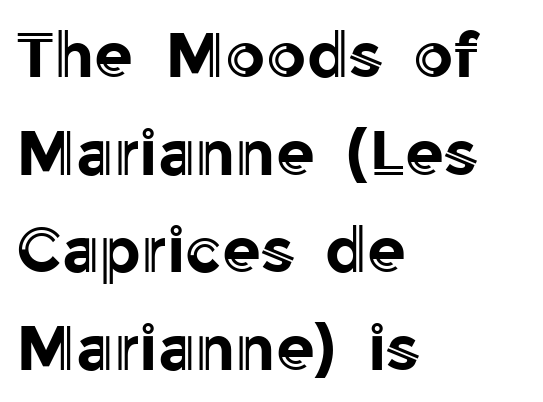
Tall strokes in this sample are plumb rather than angled. Horizontal alignment here is leftward, the default for most running prose. Observe the ordinary spacing: letters are neighbours, not strangers. Regular leading.
